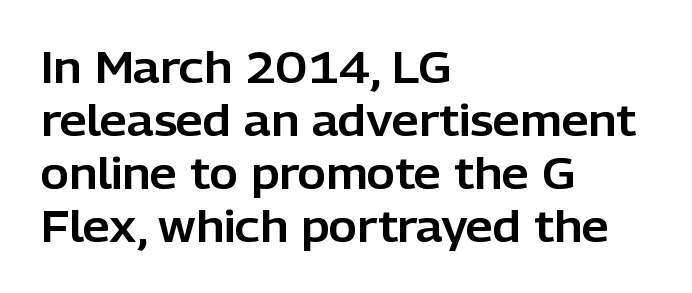
Does the copy run flush right? No — it runs flush left. Does the type have serifs? No, each stem ends abruptly. The lettering holds an erect, upright posture throughout. Underlining? Definitely not there. Look at the tracking — it's just the regular setting, nothing added. You could not count columns in this text — the font is proportionally spaced.
